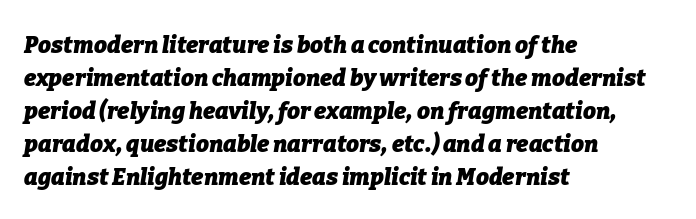
Typographic density is high because the face is bold. The typesetter chose a ragged-right arrangement here. Designer's note — italics engaged. Glyph-to-glyph distance matches everyday printed text.
